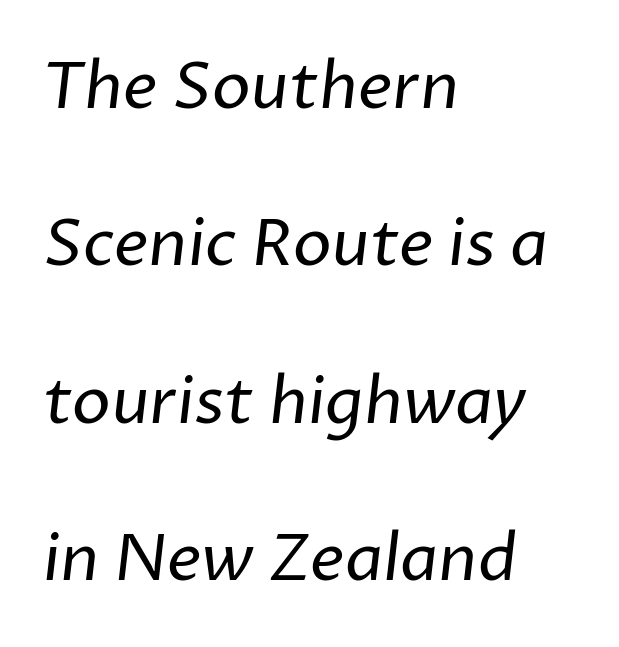
{"serif": "no", "bold": "no", "weight": "regular", "width": "normal", "stroke_contrast": "low", "x_height": "medium", "monospaced": "no", "underline": "no", "align": "left", "line_spacing": "loose", "line_spacing_ratio": 2.42, "letter_spacing": "normal", "letter_spacing_em": 0.0, "glyph_px": 65}
